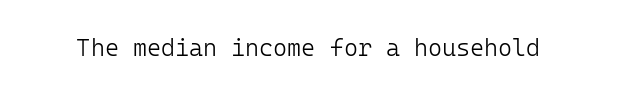
{"italic": "no", "bold": "no", "underline": "no", "letter_spacing": "normal", "letter_spacing_em": 0.0, "glyph_px": 24}
